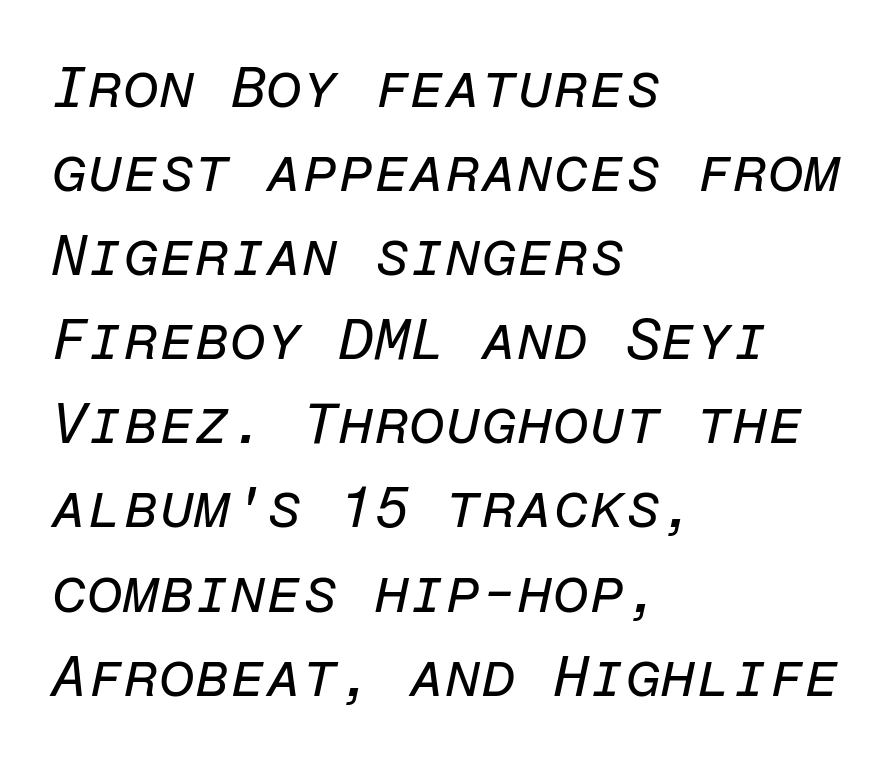
Q: Is the text bold? A: No.
Q: Is the text italic (slanted)? A: Yes, it leans right by about 12 degrees.
Q: Is the text underlined? A: No.
Q: How is the paragraph aligned? A: Left-aligned.
Q: Is the spacing between letters normal or unusually wide? A: Normal.
Q: Is the spacing between lines tight, normal or loose? A: Normal.
Q: Width (condensed, normal, or wide)? A: Normal.
Q: Stroke contrast? A: Low.
Q: x-height? A: Medium.
Q: Monospaced? A: Yes.
